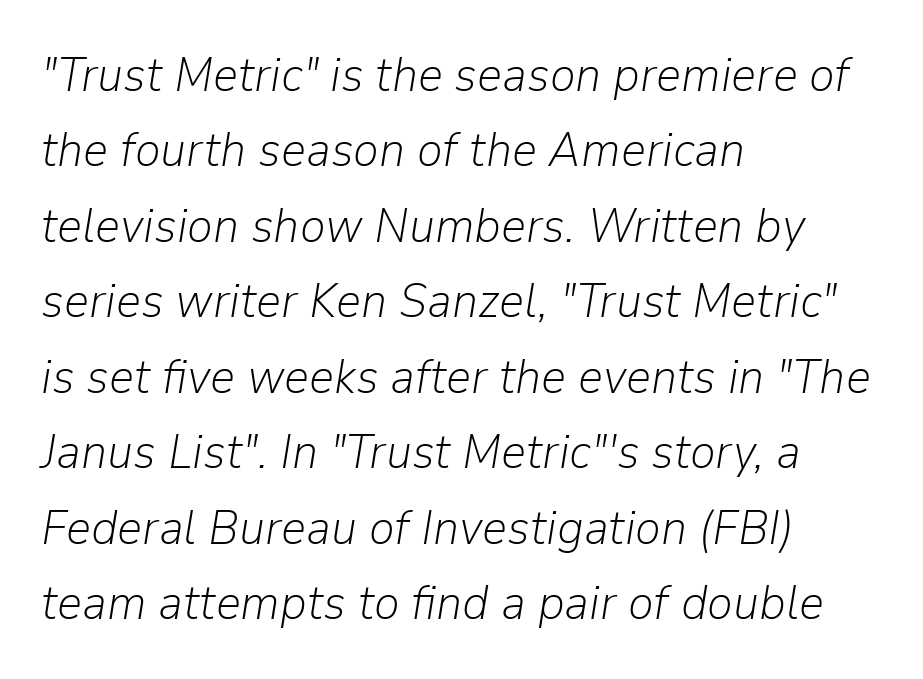
Q: Is the text bold? A: No.
Q: Is the text italic (slanted)? A: Yes, it leans right by about 9 degrees.
Q: Is the text underlined? A: No.
Q: How is the paragraph aligned? A: Left-aligned.
Q: Is the spacing between letters normal or unusually wide? A: Normal.
Q: Is the spacing between lines tight, normal or loose? A: Normal.
Q: Width (condensed, normal, or wide)? A: Normal.
Q: Stroke contrast? A: Low.
Q: x-height? A: Medium.
Q: Monospaced? A: No.
